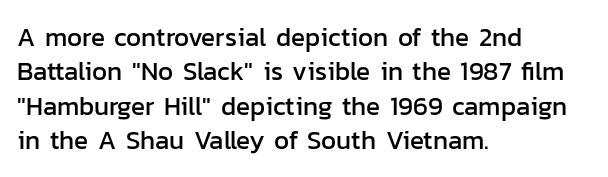
The image shows 26 px text type, upright; set left-aligned, normal line spacing (1.32x), normal letter spacing, not underlined.
